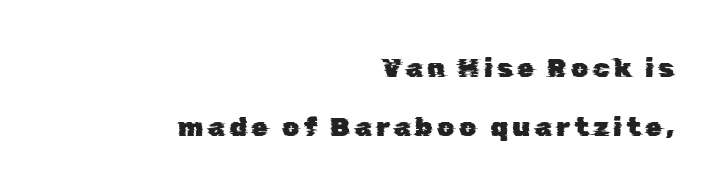
The text block is weighted toward the right margin, trailing off unevenly leftward. Leading is clearly above the norm, producing a sparse column. Quick note: underline off.
